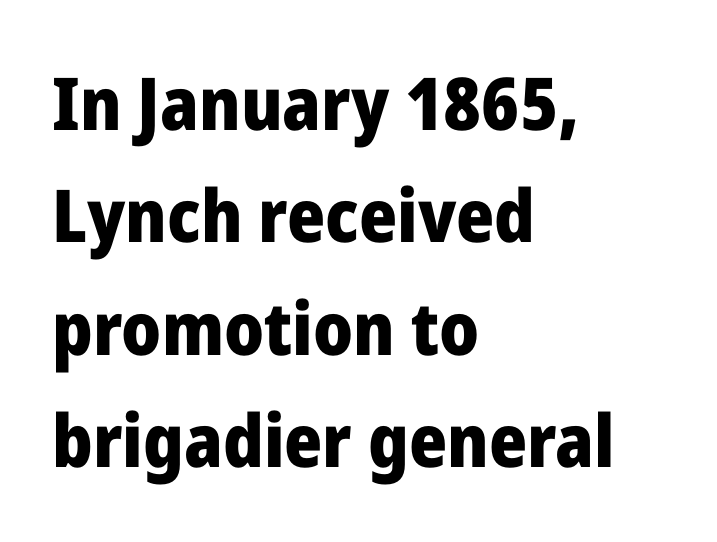
The image shows 73 px heavy sans-serif type, upright; set left-aligned, normal line spacing (1.54x), normal letter spacing, not underlined; low stroke contrast and a medium x-height.
